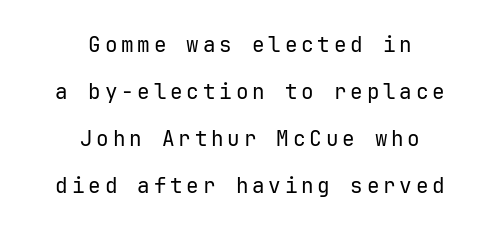
Q: Is the text bold? A: No.
Q: Is the text italic (slanted)? A: No, it is upright.
Q: Is the text underlined? A: No.
Q: How is the paragraph aligned? A: Centered.
Q: Is the spacing between lines tight, normal or loose? A: Loose.
